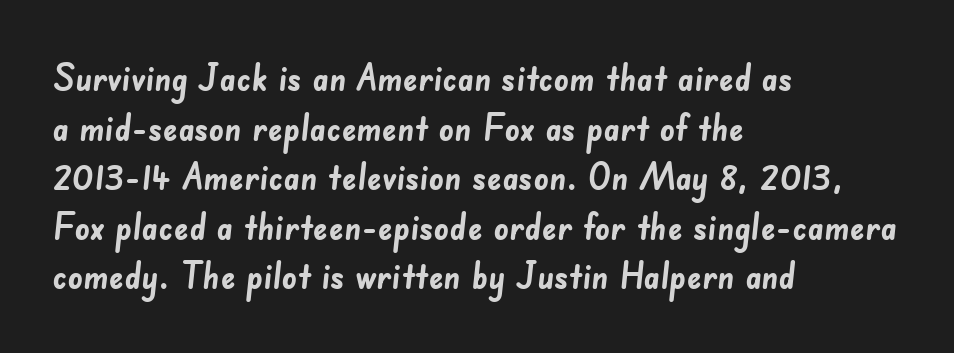
Q: Is the text bold? A: Yes.
Q: Is the typeface a serif or a sans-serif typeface? A: Sans-serif.
Q: Is the text underlined? A: No.
Q: How is the paragraph aligned? A: Left-aligned.
Q: Is the spacing between letters normal or unusually wide? A: Normal.
Q: Is the spacing between lines tight, normal or loose? A: Normal.
Q: Width (condensed, normal, or wide)? A: Normal.
Q: Stroke contrast? A: Low.
Q: x-height? A: Small.
Q: Monospaced? A: No.
